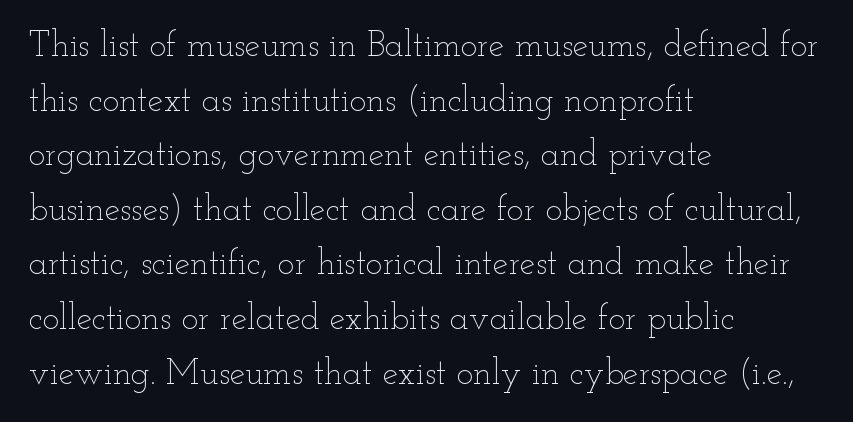
Does the copy run flush right? No — it runs flush left. How would I describe the line gaps? Plain and ordinary. The typesetting does not lean heavy: it is not bold. How are the letters spaced? Ordinarily, with no added tracking.
